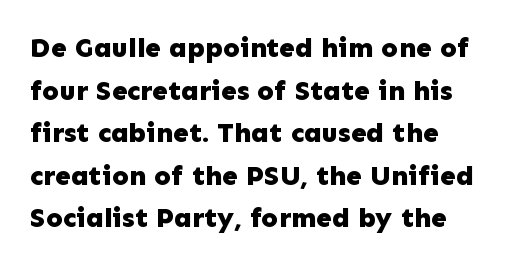
Q: Is the text bold? A: Yes.
Q: Is the text italic (slanted)? A: No, it is upright.
Q: Is the typeface a serif or a sans-serif typeface? A: Sans-serif.
Q: Is the text underlined? A: No.
Q: Is the spacing between letters normal or unusually wide? A: Normal.
Q: Is the spacing between lines tight, normal or loose? A: Normal.
Q: Width (condensed, normal, or wide)? A: Normal.
Q: Stroke contrast? A: Low.
Q: x-height? A: Medium.
Q: Monospaced? A: No.
